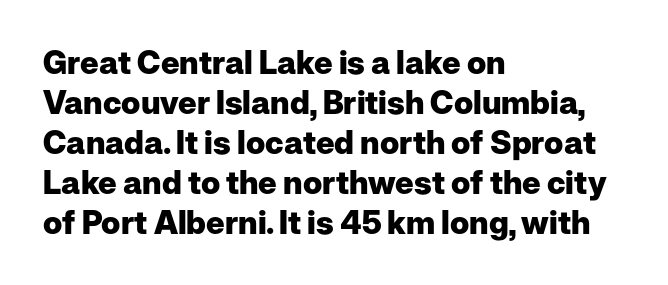
Q: Is the text bold? A: Yes.
Q: Is the text italic (slanted)? A: No, it is upright.
Q: Is the typeface a serif or a sans-serif typeface? A: Sans-serif.
Q: Is the text underlined? A: No.
Q: How is the paragraph aligned? A: Left-aligned.
Q: Is the spacing between letters normal or unusually wide? A: Normal.
Q: Is the spacing between lines tight, normal or loose? A: Normal.
Q: Width (condensed, normal, or wide)? A: Normal.
Q: Stroke contrast? A: Low.
Q: x-height? A: Medium.
Q: Monospaced? A: No.
